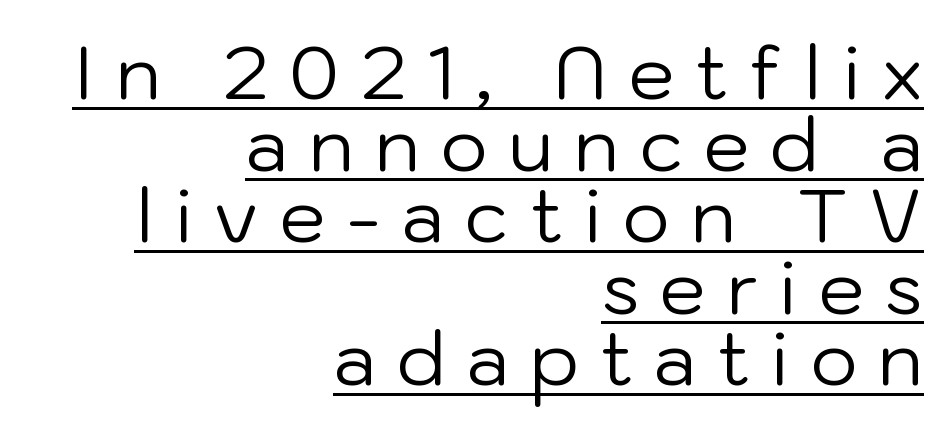
The image shows 73 px regular-weight sans-serif type, upright; set right-aligned, tight line spacing (0.98x), unusually wide letter spacing (+0.29 em), underlined; low stroke contrast and a medium x-height.
